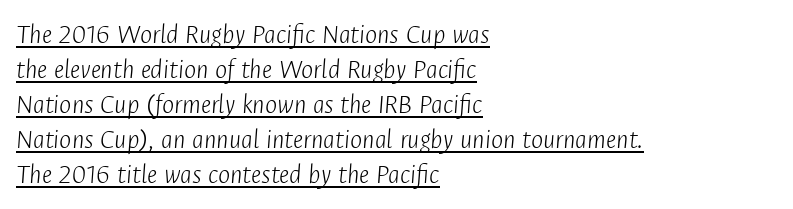
Q: Is the text bold? A: No.
Q: Is the text italic (slanted)? A: Yes, it leans right by about 4 degrees.
Q: Is the text underlined? A: Yes.
Q: How is the paragraph aligned? A: Left-aligned.
Q: Is the spacing between letters normal or unusually wide? A: Normal.
Q: Width (condensed, normal, or wide)? A: Condensed.
Q: Stroke contrast? A: Low.
Q: x-height? A: Medium.
Q: Monospaced? A: No.
